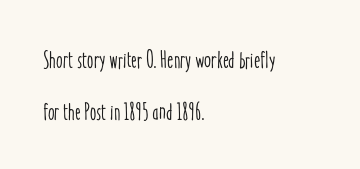
Q: Is the text italic (slanted)? A: No, it is upright.
Q: Is the text underlined? A: No.
Q: How is the paragraph aligned? A: Left-aligned.
Q: Is the spacing between letters normal or unusually wide? A: Normal.
Q: Is the spacing between lines tight, normal or loose? A: Loose.
